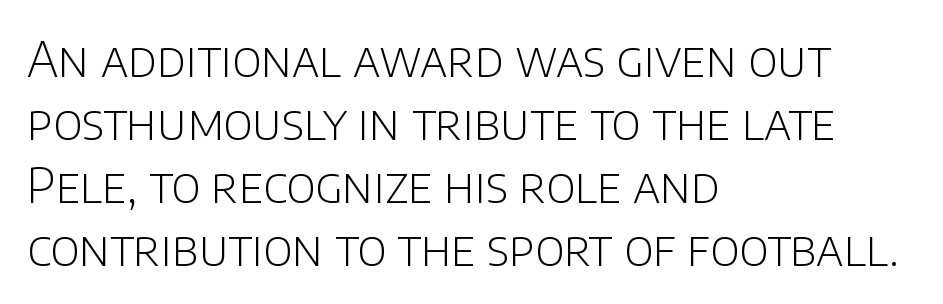
The image shows 48 px light sans-serif type, upright; set left-aligned, normal line spacing (1.31x), normal letter spacing, not underlined; low stroke contrast and a large x-height.
